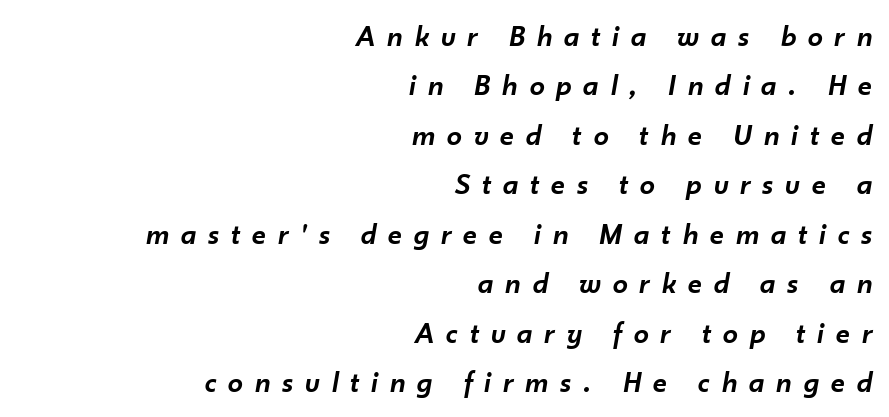
Q: Is the text bold? A: Semi-bold.
Q: Is the text italic (slanted)? A: Yes, it leans right by about 10 degrees.
Q: Is the text underlined? A: No.
Q: How is the paragraph aligned? A: Right-aligned.
Q: Is the spacing between letters normal or unusually wide? A: Unusually wide.
Q: Is the spacing between lines tight, normal or loose? A: Normal.
Q: Width (condensed, normal, or wide)? A: Normal.
Q: Stroke contrast? A: Low.
Q: x-height? A: Small.
Q: Monospaced? A: No.
